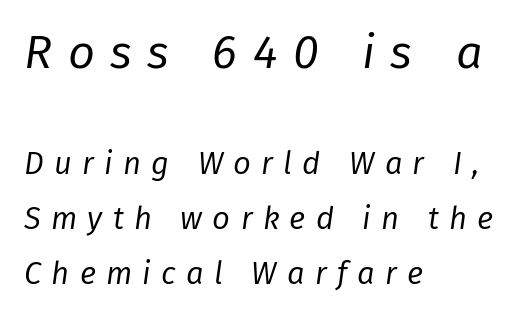
Q: Is the text bold? A: No.
Q: Is the text italic (slanted)? A: Yes, it leans right by about 8 degrees.
Q: Is the text underlined? A: No.
Q: How is the paragraph aligned? A: Left-aligned.
Q: Is the spacing between letters normal or unusually wide? A: Unusually wide.
Q: Which block of text is set in a larger size, the first (top) or the second (bottom)? A: The first (top) one.
Q: Width (condensed, normal, or wide)? A: Normal.
Q: Stroke contrast? A: Low.
Q: x-height? A: Medium.
Q: Monospaced? A: No.
